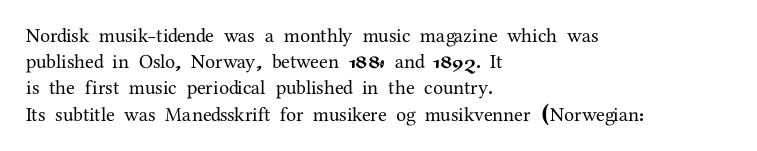
Q: Is the text italic (slanted)? A: No, it is upright.
Q: Is the text underlined? A: No.
Q: How is the paragraph aligned? A: Left-aligned.
Q: Is the spacing between letters normal or unusually wide? A: Normal.
Q: Is the spacing between lines tight, normal or loose? A: Normal.
